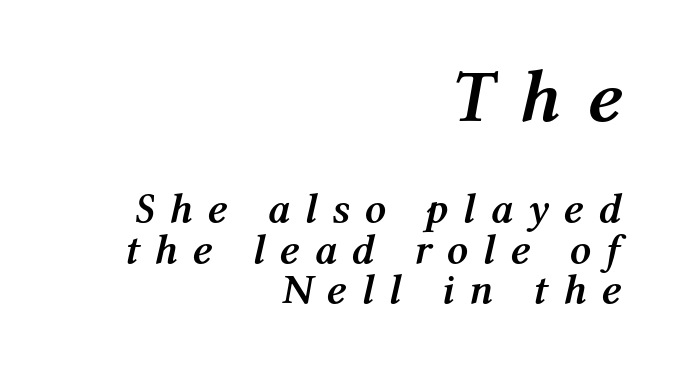
{"italic": "yes", "lean": "right", "slant_degrees": 12, "bold": "yes", "weight": "semibold", "width": "normal", "stroke_contrast": "medium", "x_height": "medium", "monospaced": "no", "underline": "no", "align": "right", "line_spacing": "tight", "line_spacing_ratio": 0.96, "letter_spacing": "wide", "letter_spacing_em": 0.35, "larger_block": "first", "size_ratio": 1.76, "glyph_px": 74}
